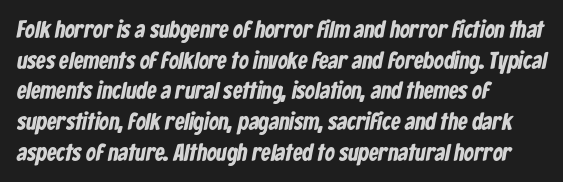
Line starts are locked; line ends wander. Underlining? Definitely not there. Is there much room between lines? A standard amount, neither cramped nor airy. You'd pick this weight for a headline — it's a proper bold.
